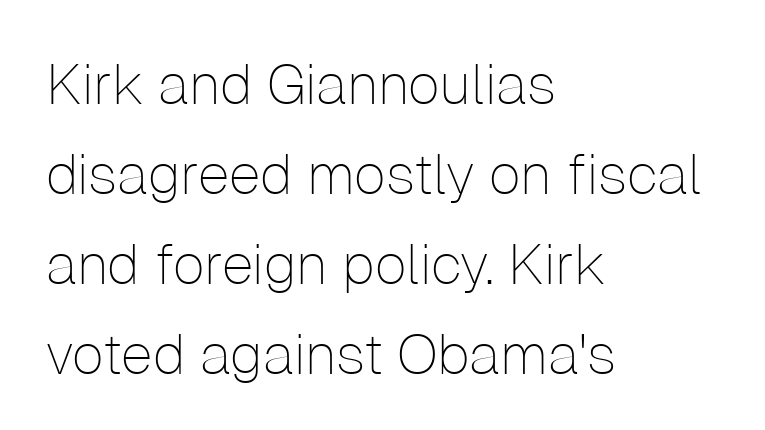
Do the characters align in a grid? No, the font is proportional. The text block is weighted toward the left margin, trailing off unevenly rightward. What kind of face is this? One without serifs — a sans. Horizontal bands of white between lines are of average thickness.
